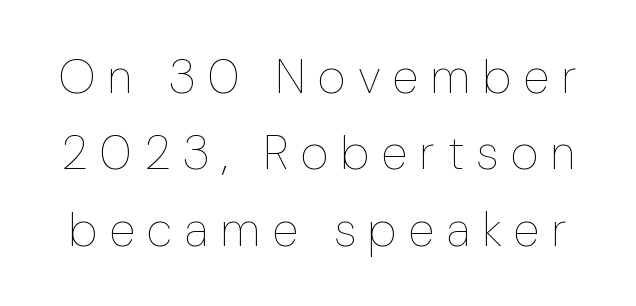
Q: Is the text bold? A: No.
Q: Is the text italic (slanted)? A: No, it is upright.
Q: Is the text underlined? A: No.
Q: Is the spacing between letters normal or unusually wide? A: Unusually wide.
Q: Is the spacing between lines tight, normal or loose? A: Normal.
Q: Width (condensed, normal, or wide)? A: Normal.
Q: Stroke contrast? A: Low.
Q: x-height? A: Medium.
Q: Monospaced? A: No.
